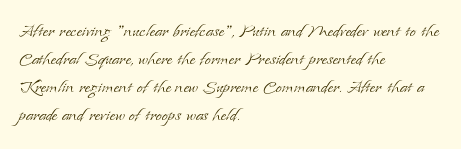
Normally led — the rows are evenly, conventionally spaced. Underlining? Definitely not there. The passage is arranged the way most books set body copy — flush left. Default kerning and tracking; the words read as compact shapes.
